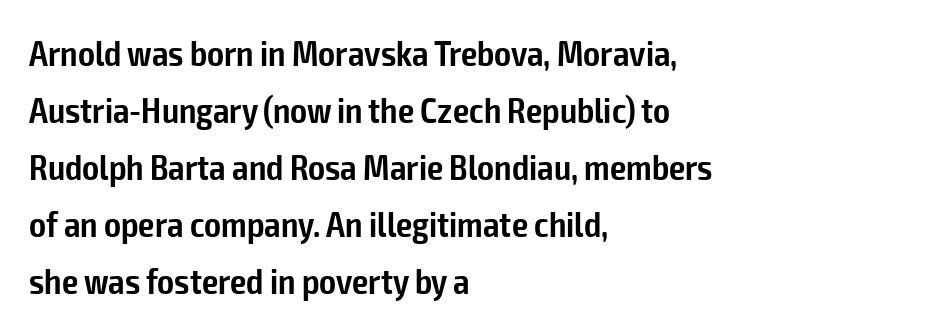
Q: Is the text bold? A: Semi-bold.
Q: Is the text italic (slanted)? A: No, it is upright.
Q: Is the typeface a serif or a sans-serif typeface? A: Sans-serif.
Q: Is the text underlined? A: No.
Q: How is the paragraph aligned? A: Left-aligned.
Q: Is the spacing between letters normal or unusually wide? A: Normal.
Q: Is the spacing between lines tight, normal or loose? A: Normal.
Q: Width (condensed, normal, or wide)? A: Condensed.
Q: Stroke contrast? A: Low.
Q: x-height? A: Medium.
Q: Monospaced? A: No.
